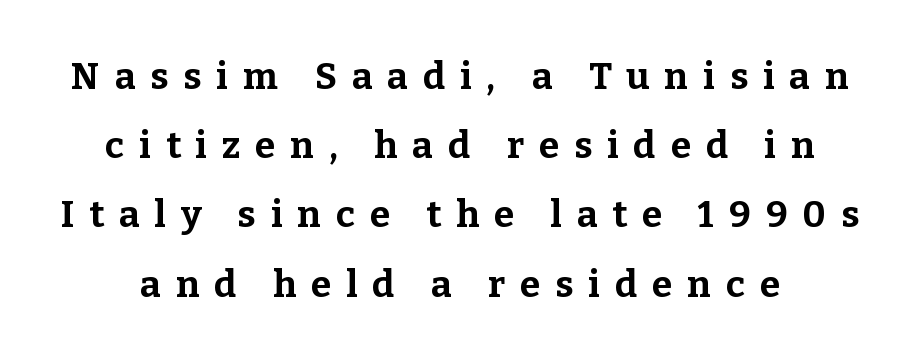
This rendering employs a face with finishing strokes, i.e., a serif. Here the designer chose a conventional face with non-uniform glyph widths. Heft: maximum for text — a bold. Honestly, there is no underline to notice here at all.
